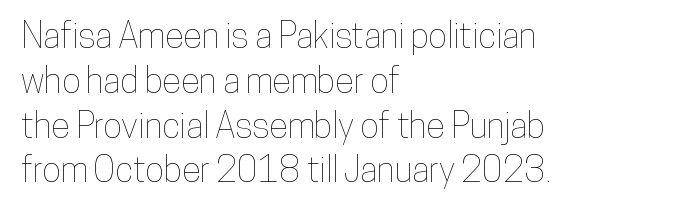
The image shows 35 px condensed type, upright; set left-aligned, normal line spacing (1.28x), normal letter spacing, not underlined; low stroke contrast and a medium x-height.
